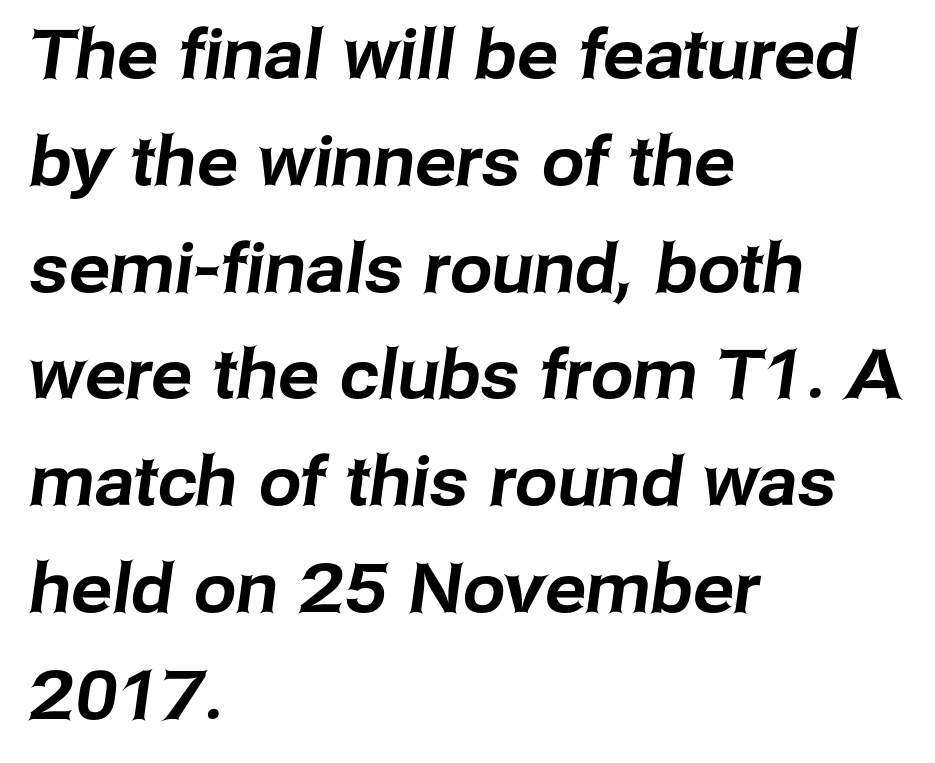
Tracking value appears to be zero — textbook default spacing. The space directly below the letters is spotless. In CSS terms this would be text-align: left. The passage shown is typed in a proportional face where columns would drift.
